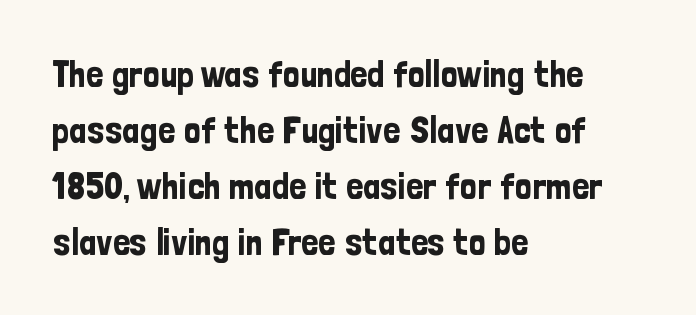
The image shows 37 px condensed sans-serif type, upright; set left-aligned, normal line spacing (1.51x), normal letter spacing, not underlined; low stroke contrast and a medium x-height.
